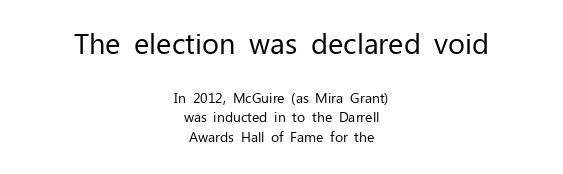
Q: Is the text bold? A: No.
Q: Is the text italic (slanted)? A: No, it is upright.
Q: Is the typeface a serif or a sans-serif typeface? A: Sans-serif.
Q: Is the text underlined? A: No.
Q: How is the paragraph aligned? A: Centered.
Q: Is the spacing between letters normal or unusually wide? A: Normal.
Q: Is the spacing between lines tight, normal or loose? A: Normal.
Q: Which block of text is set in a larger size, the first (top) or the second (bottom)? A: The first (top) one.
Q: Width (condensed, normal, or wide)? A: Normal.
Q: Stroke contrast? A: Low.
Q: x-height? A: Medium.
Q: Monospaced? A: No.
